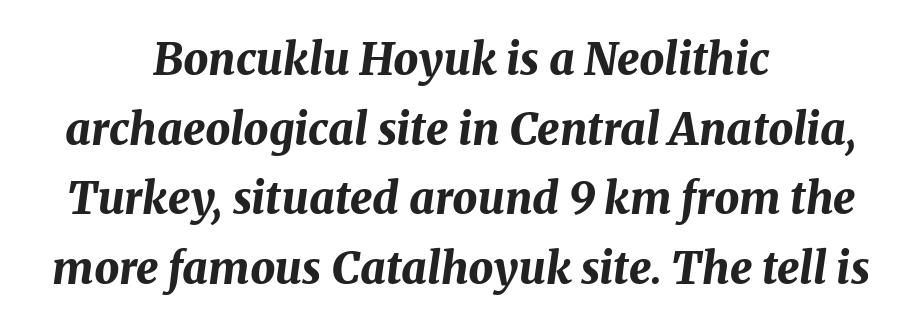
The image shows 44 px bold type, italic (leaning right); set centered, normal line spacing (1.58x), normal letter spacing, not underlined; medium stroke contrast and a medium x-height.
